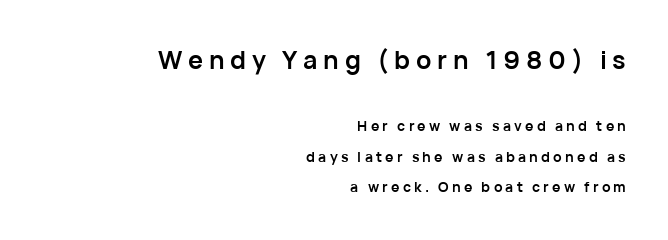
{"italic": "no", "bold": "yes", "underline": "no", "align": "right", "line_spacing": "loose", "line_spacing_ratio": 2.17, "letter_spacing": "wide", "letter_spacing_em": 0.23, "larger_block": "first", "size_ratio": 1.79, "glyph_px": 25}
